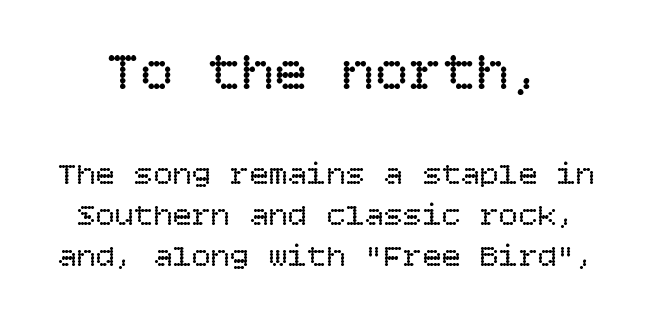
Q: Is the text bold? A: No.
Q: Is the text italic (slanted)? A: No, it is upright.
Q: Is the text underlined? A: No.
Q: Is the spacing between letters normal or unusually wide? A: Normal.
Q: Is the spacing between lines tight, normal or loose? A: Normal.
Q: Which block of text is set in a larger size, the first (top) or the second (bottom)? A: The first (top) one.
Q: Width (condensed, normal, or wide)? A: Normal.
Q: Stroke contrast? A: Low.
Q: x-height? A: Large.
